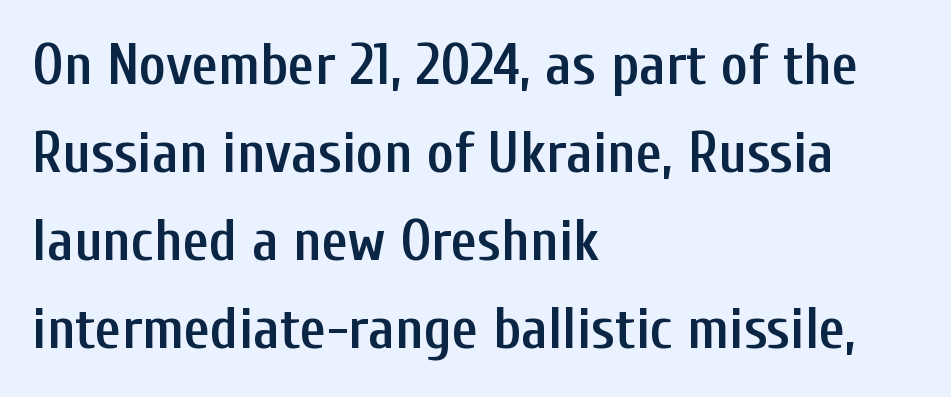
Ordinary non-slanted type is in use. Serif or sans? Sans — the stroke terminals are bare. Weight check: semibold — heavier than regular, not quite bold. This sample is left-justified, so line endings fall wherever the words run out.
